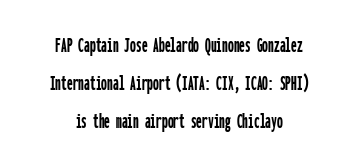
Q: Is the text italic (slanted)? A: No, it is upright.
Q: Is the text underlined? A: No.
Q: How is the paragraph aligned? A: Centered.
Q: Is the spacing between letters normal or unusually wide? A: Normal.
Q: Is the spacing between lines tight, normal or loose? A: Normal.
